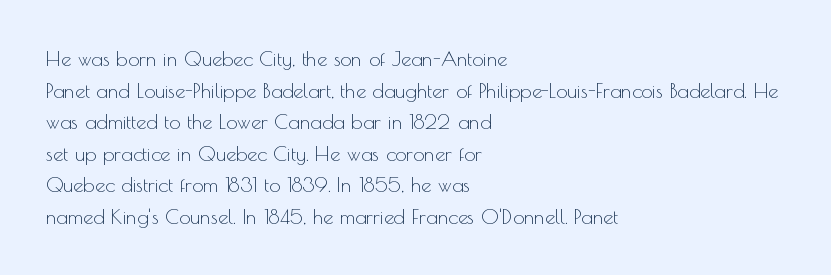
Q: Is the text bold? A: No.
Q: Is the text italic (slanted)? A: No, it is upright.
Q: Is the text underlined? A: No.
Q: How is the paragraph aligned? A: Left-aligned.
Q: Is the spacing between letters normal or unusually wide? A: Normal.
Q: Is the spacing between lines tight, normal or loose? A: Normal.
